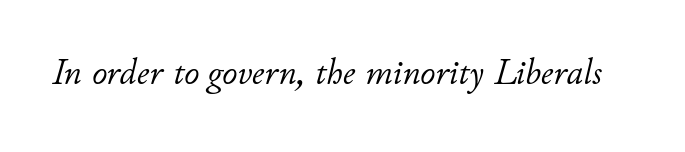
{"italic": "yes", "lean": "right", "slant_degrees": 11, "bold": "no", "weight": "light", "width": "normal", "stroke_contrast": "low", "x_height": "small", "monospaced": "no", "underline": "no", "letter_spacing": "normal", "letter_spacing_em": 0.0, "glyph_px": 37}
